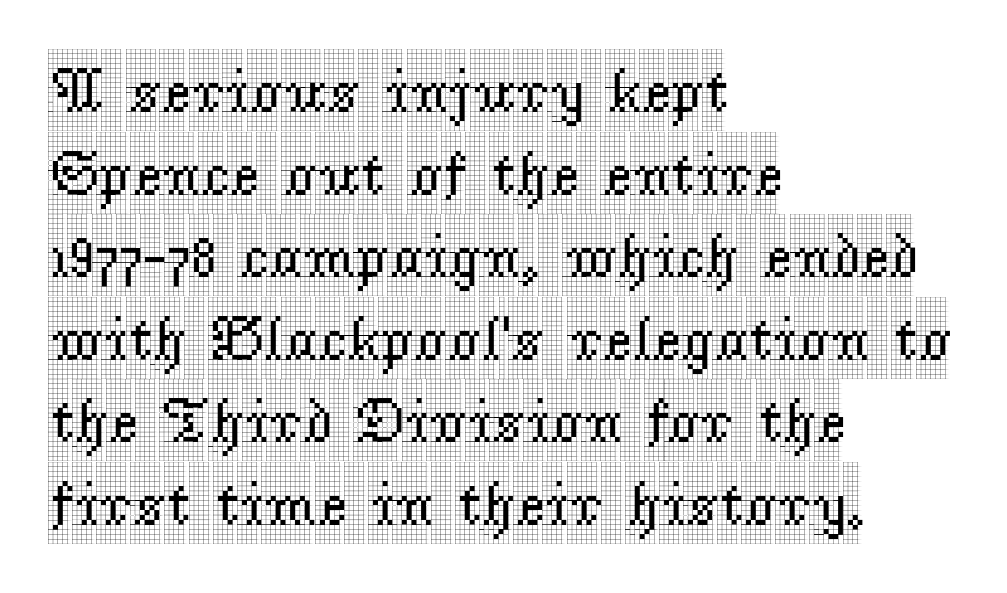
Q: Is the text italic (slanted)? A: No, it is upright.
Q: Is the typeface a serif or a sans-serif typeface? A: Serif.
Q: Is the text underlined? A: No.
Q: How is the paragraph aligned? A: Left-aligned.
Q: Is the spacing between letters normal or unusually wide? A: Normal.
Q: Is the spacing between lines tight, normal or loose? A: Normal.
Q: Width (condensed, normal, or wide)? A: Condensed.
Q: x-height? A: Large.
Q: Monospaced? A: No.
